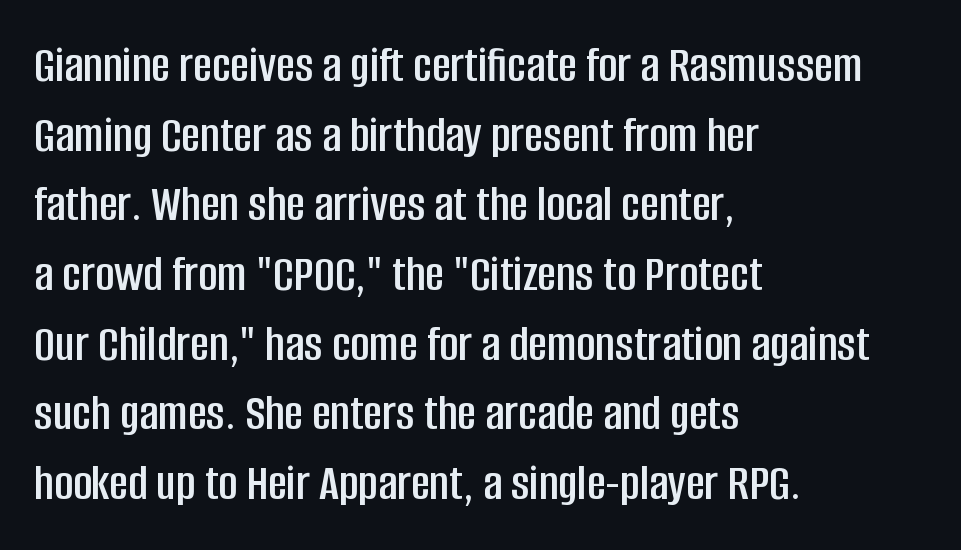
Ascenders rise straight up at ninety degrees. Descenders hang freely into open space. No extra tracking has been applied to these lines. This sample is left-justified, so line endings fall wherever the words run out. The face used here is proportionally spaced, like ordinary book or web type.
